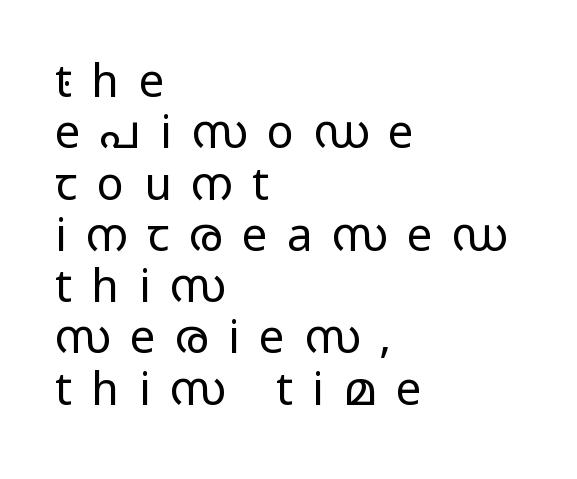
The image shows 45 px regular-weight, wide sans-serif type, upright; set left-aligned, tight line spacing (1.14x), unusually wide letter spacing (+0.44 em), not underlined; low stroke contrast and a medium x-height.
